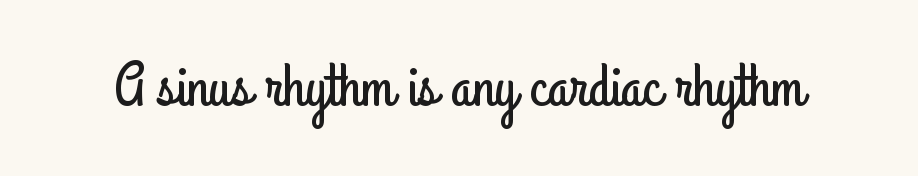
Q: Is the typeface a serif or a sans-serif typeface? A: Sans-serif.
Q: Is the text underlined? A: No.
Q: Is the spacing between letters normal or unusually wide? A: Normal.
Q: Width (condensed, normal, or wide)? A: Condensed.
Q: Stroke contrast? A: Low.
Q: x-height? A: Small.
Q: Monospaced? A: No.
